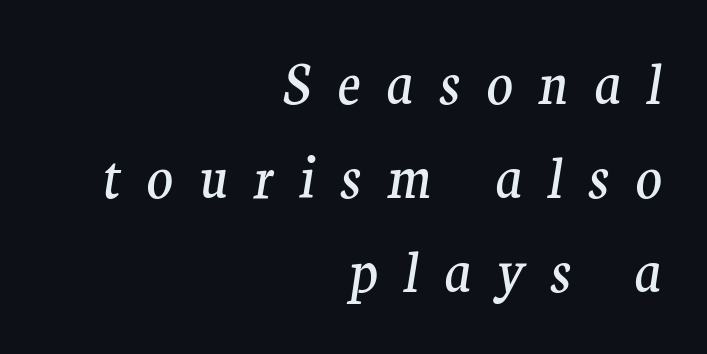
Q: Is the text bold? A: No.
Q: Is the text italic (slanted)? A: Yes, it leans right by about 9 degrees.
Q: Is the typeface a serif or a sans-serif typeface? A: Serif.
Q: Is the text underlined? A: No.
Q: How is the paragraph aligned? A: Right-aligned.
Q: Is the spacing between letters normal or unusually wide? A: Unusually wide.
Q: Width (condensed, normal, or wide)? A: Normal.
Q: Stroke contrast? A: Medium.
Q: x-height? A: Medium.
Q: Monospaced? A: No.
